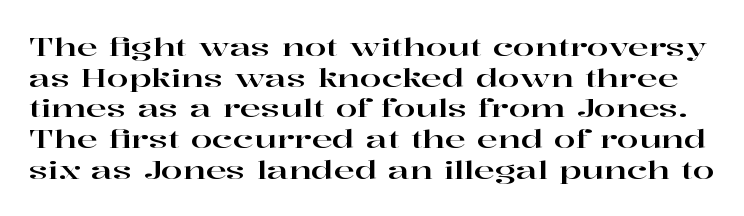
{"italic": "no", "underline": "no", "line_spacing_ratio": 1.23, "letter_spacing": "normal", "letter_spacing_em": 0.0, "glyph_px": 25}
